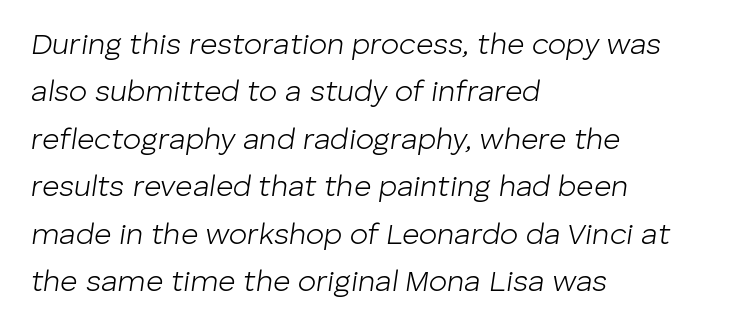
Looks like regular typesetting: each glyph gets only the width it needs. Each new line begins a customary step beneath the previous one. Is the block centered? No — it sits flush against the left margin. The rendering keeps characters at their native spacing. Descenders hang freely into open space. The typography opts for an oblique posture over an upright one.
